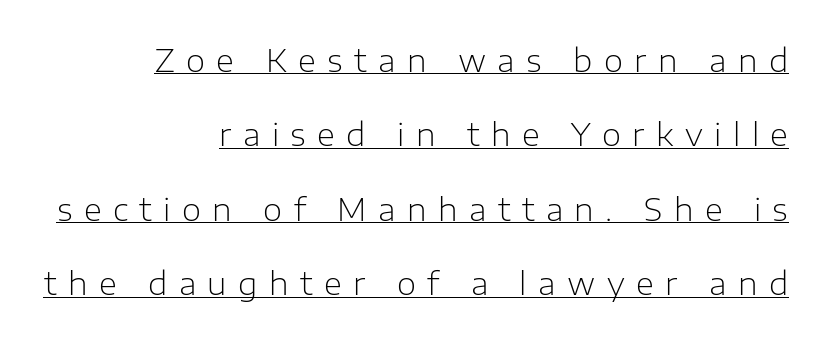
{"serif": "no", "italic": "no", "bold": "no", "weight": "light", "width": "normal", "stroke_contrast": "low", "x_height": "medium", "monospaced": "no", "underline": "yes", "align": "right", "line_spacing": "loose", "line_spacing_ratio": 2.4, "letter_spacing": "wide", "letter_spacing_em": 0.37, "glyph_px": 31}
